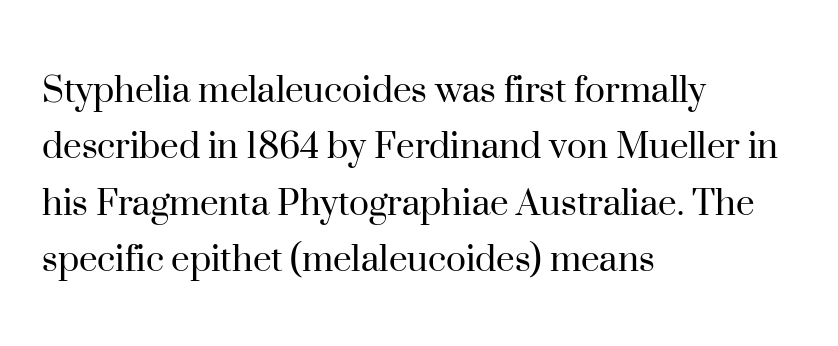
The glyphs in this specimen are seriffed. The gap between lines stays unmarked. These glyphs show unthickened strokes, regular width or finer. Tracking here is standard; glyphs follow each other at the usual distance.
